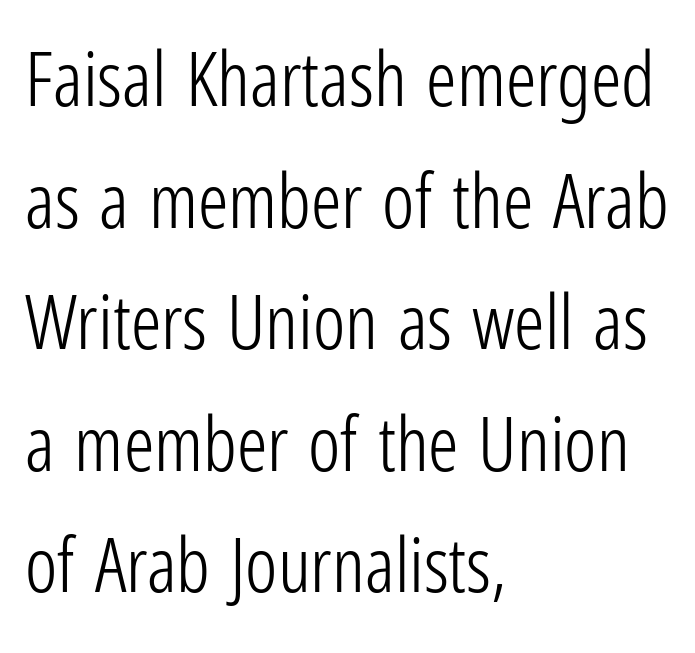
The image shows 76 px light, condensed sans-serif type, upright; set left-aligned, normal line spacing (1.6x), normal letter spacing, not underlined; low stroke contrast and a medium x-height.
